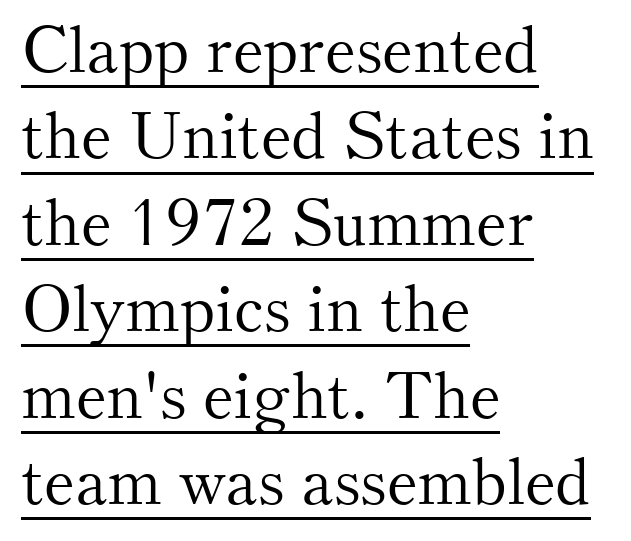
{"serif": "yes", "italic": "no", "bold": "no", "weight": "light", "width": "normal", "stroke_contrast": "medium", "x_height": "small", "monospaced": "no", "underline": "yes", "align": "left", "line_spacing": "normal", "line_spacing_ratio": 1.33, "letter_spacing": "normal", "letter_spacing_em": 0.0, "glyph_px": 65}
